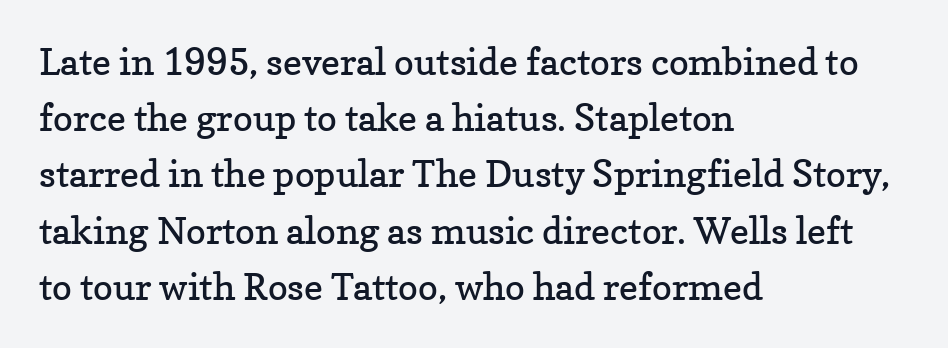
{"serif": "yes", "italic": "no", "bold": "no", "weight": "regular", "width": "normal", "stroke_contrast": "low", "x_height": "medium", "monospaced": "no", "underline": "no", "align": "left", "line_spacing": "normal", "line_spacing_ratio": 1.52, "letter_spacing": "normal", "letter_spacing_em": 0.0, "glyph_px": 37}
